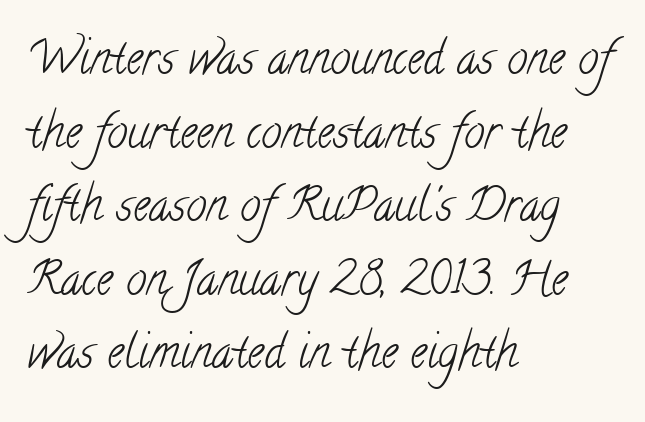
Tracking value appears to be zero — textbook default spacing. The font sits on the lighter half of the weight spectrum, regular included. Layout note: lines flush left. Lines of text with bare space underneath.
